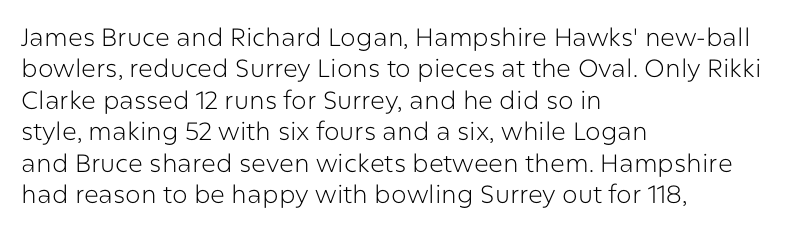
No letter is thick-stroked: the sample isn't bold. This is roman type, the default non-slanted kind. One glance says typical: line gaps are just what's usual. Plain, unruled lines of type. This sample is left-justified, so line endings fall wherever the words run out.
